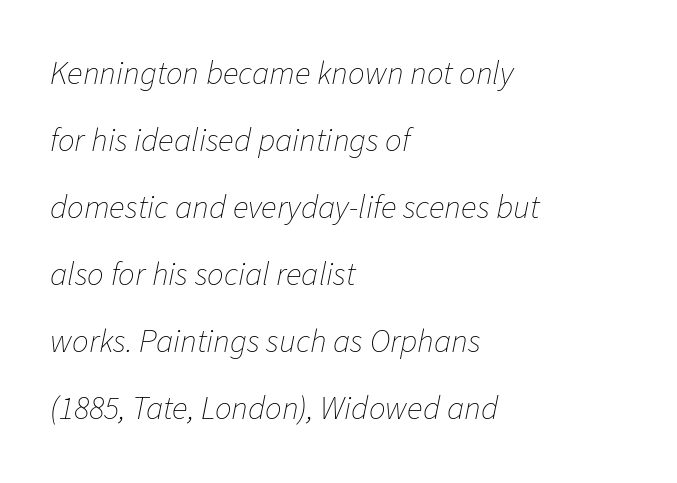
{"italic": "yes", "lean": "right", "slant_degrees": 11, "bold": "no", "weight": "thin", "width": "normal", "stroke_contrast": "low", "x_height": "medium", "monospaced": "no", "underline": "no", "align": "left", "line_spacing": "loose", "line_spacing_ratio": 2.03, "letter_spacing": "normal", "letter_spacing_em": 0.0, "glyph_px": 33}
